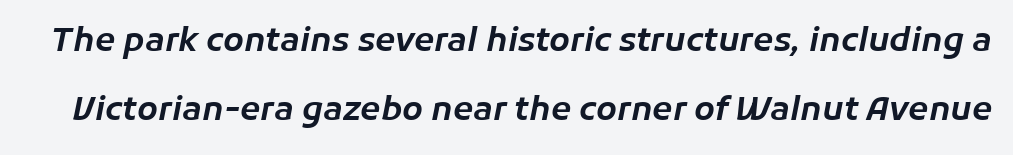
{"italic": "yes", "lean": "right", "slant_degrees": 11, "width": "normal", "stroke_contrast": "low", "x_height": "medium", "monospaced": "no", "underline": "no", "line_spacing": "loose", "line_spacing_ratio": 2.08, "letter_spacing": "normal", "letter_spacing_em": 0.0, "glyph_px": 33}
